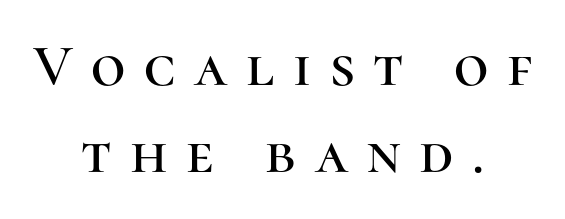
Beneath every word, the page is bare. Does the type have serifs? Yes, each stem ends in a small foot. These lines stack symmetrically, like a column narrowing and widening about its center. Is the letter spacing exaggerated? Yes — the characters are pushed far apart. The lines sit at an ordinary, default distance from one another. This is roman type, the default non-slanted kind.
